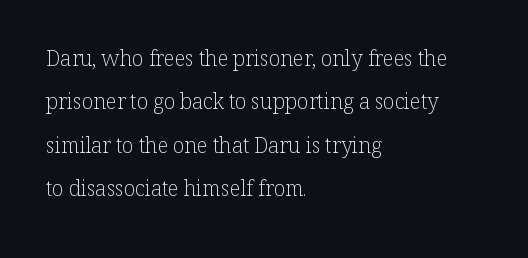
{"italic": "no", "bold": "no", "underline": "no", "align": "left", "line_spacing": "loose", "line_spacing_ratio": 2.07, "letter_spacing": "normal", "letter_spacing_em": 0.0, "glyph_px": 21}
